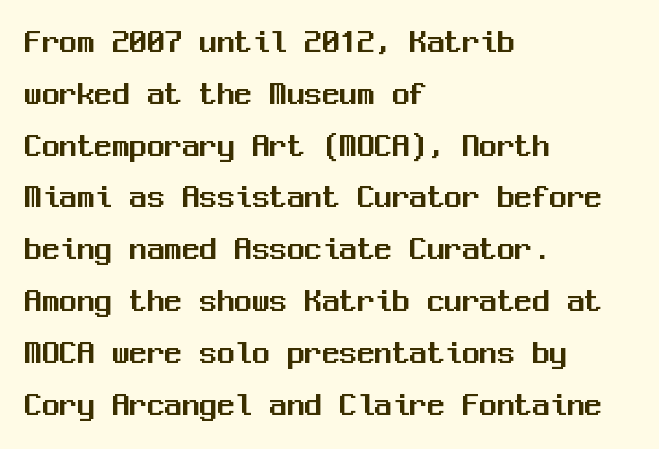
The block of text has a typical density, with ordinary space between rows. Short note: letters normally spaced. Every stem runs plumb, perpendicular to the baseline. The face used here is monospaced, like something from a code editor. Which margin do the lines hug? The left one — the right edge is uneven. The baseline area is clear.
